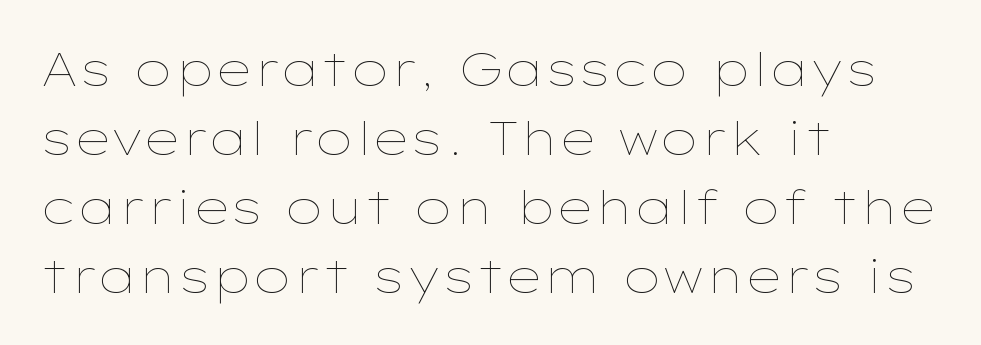
Q: Is the text bold? A: No.
Q: Is the text italic (slanted)? A: No, it is upright.
Q: Is the text underlined? A: No.
Q: How is the paragraph aligned? A: Left-aligned.
Q: Is the spacing between letters normal or unusually wide? A: Normal.
Q: Is the spacing between lines tight, normal or loose? A: Normal.
Q: Width (condensed, normal, or wide)? A: Wide.
Q: Stroke contrast? A: Low.
Q: x-height? A: Medium.
Q: Monospaced? A: No.
